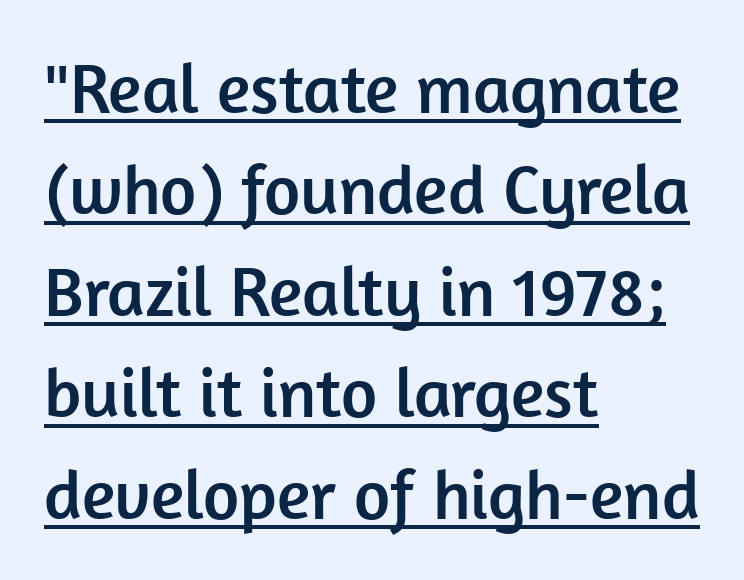
Q: Is the text italic (slanted)? A: No, it is upright.
Q: Is the typeface a serif or a sans-serif typeface? A: Sans-serif.
Q: Is the text underlined? A: Yes.
Q: How is the paragraph aligned? A: Left-aligned.
Q: Is the spacing between letters normal or unusually wide? A: Normal.
Q: Is the spacing between lines tight, normal or loose? A: Normal.
Q: Width (condensed, normal, or wide)? A: Normal.
Q: Stroke contrast? A: Low.
Q: x-height? A: Medium.
Q: Monospaced? A: No.
